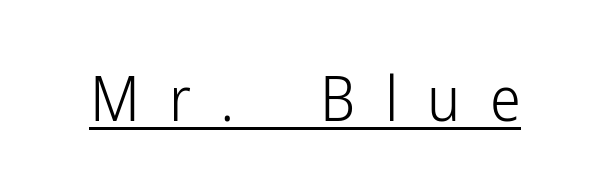
{"serif": "no", "italic": "no", "bold": "no", "weight": "light", "width": "condensed", "stroke_contrast": "low", "x_height": "medium", "monospaced": "no", "underline": "yes", "letter_spacing": "wide", "letter_spacing_em": 0.47, "glyph_px": 62}
